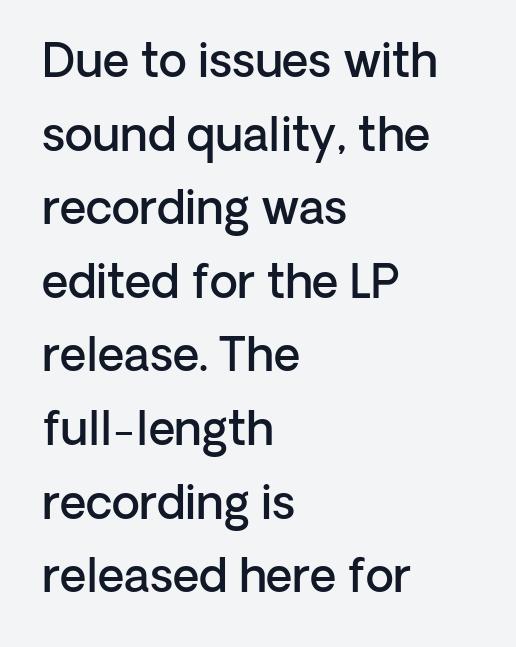
Q: Is the text bold? A: Semi-bold.
Q: Is the text italic (slanted)? A: No, it is upright.
Q: Is the typeface a serif or a sans-serif typeface? A: Sans-serif.
Q: Is the text underlined? A: No.
Q: How is the paragraph aligned? A: Left-aligned.
Q: Is the spacing between letters normal or unusually wide? A: Normal.
Q: Is the spacing between lines tight, normal or loose? A: Normal.
Q: Width (condensed, normal, or wide)? A: Normal.
Q: Stroke contrast? A: Low.
Q: x-height? A: Medium.
Q: Monospaced? A: No.
